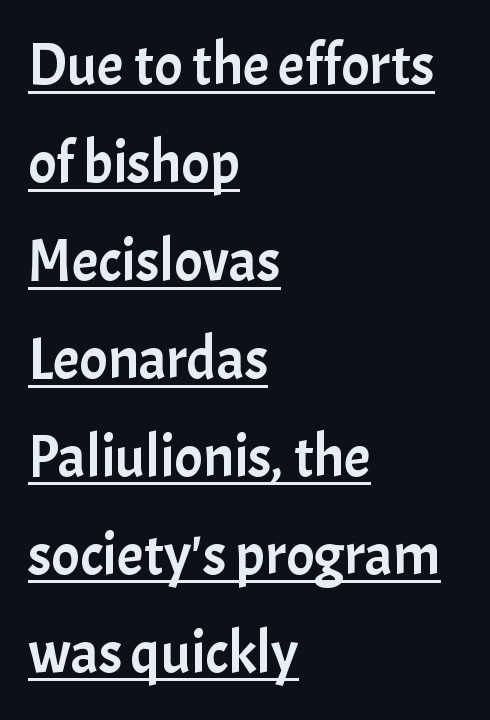
Q: Is the text italic (slanted)? A: No, it is upright.
Q: Is the typeface a serif or a sans-serif typeface? A: Sans-serif.
Q: Is the text underlined? A: Yes.
Q: How is the paragraph aligned? A: Left-aligned.
Q: Is the spacing between letters normal or unusually wide? A: Normal.
Q: Is the spacing between lines tight, normal or loose? A: Normal.
Q: Width (condensed, normal, or wide)? A: Normal.
Q: Stroke contrast? A: Low.
Q: x-height? A: Medium.
Q: Monospaced? A: No.
